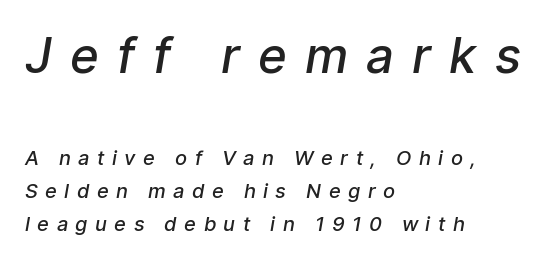
One glance says typical: line gaps are just what's usual. Note the varied advance widths — an 'i' is clearly narrower than an 'm'. Type style note: lacks serifs. The passage shown begins with its larger block and ends with its smaller one. How heavy is the stroke? Medium-heavy — a semibold, shy of bold.
